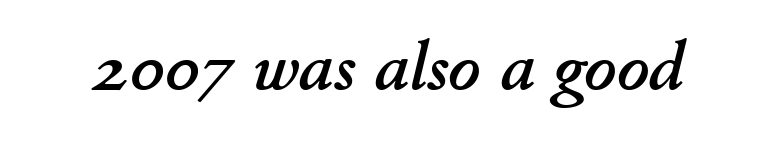
Q: Is the text italic (slanted)? A: Yes, it leans right by about 11 degrees.
Q: Is the text underlined? A: No.
Q: Is the spacing between letters normal or unusually wide? A: Normal.
Q: Width (condensed, normal, or wide)? A: Normal.
Q: Stroke contrast? A: Low.
Q: x-height? A: Small.
Q: Monospaced? A: No.
